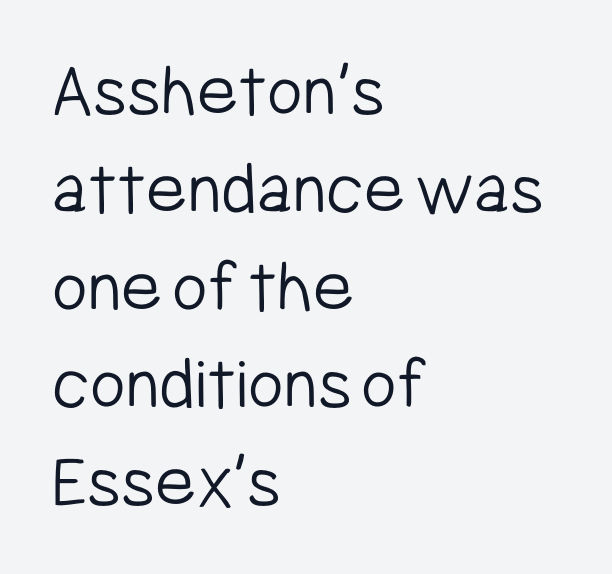
{"serif": "no", "italic": "no", "bold": "no", "weight": "light", "width": "condensed", "stroke_contrast": "low", "x_height": "medium", "monospaced": "no", "underline": "no", "align": "left", "line_spacing": "normal", "line_spacing_ratio": 1.27, "letter_spacing": "normal", "letter_spacing_em": 0.0, "glyph_px": 77}
